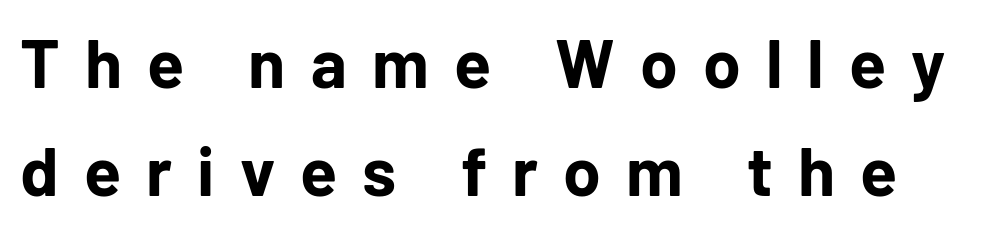
Q: Is the text bold? A: Yes.
Q: Is the text italic (slanted)? A: No, it is upright.
Q: Is the typeface a serif or a sans-serif typeface? A: Sans-serif.
Q: Is the text underlined? A: No.
Q: Is the spacing between letters normal or unusually wide? A: Unusually wide.
Q: Is the spacing between lines tight, normal or loose? A: Normal.
Q: Width (condensed, normal, or wide)? A: Normal.
Q: Stroke contrast? A: Low.
Q: x-height? A: Medium.
Q: Monospaced? A: No.
